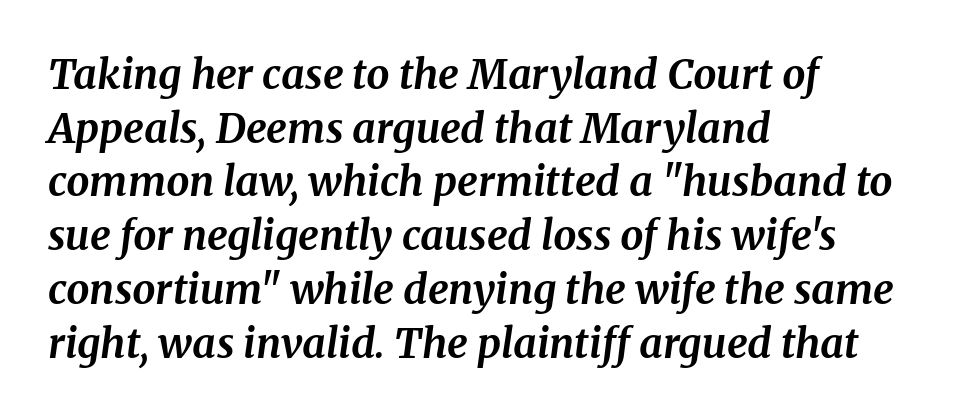
The image shows 41 px bold serif type, italic (leaning right); set left-aligned, normal line spacing (1.31x), normal letter spacing, not underlined; medium stroke contrast and a medium x-height.
